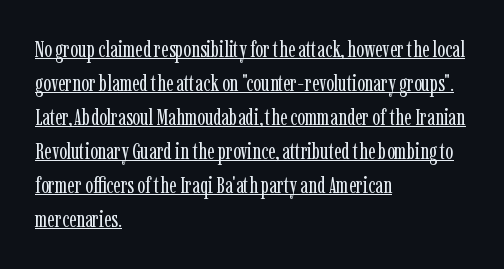
The leading is moderate, giving the passage an even texture. The strokes carry an ordinary text weight at most. Here the glyphs are tracked normally, forming tight word shapes. The sample's only ornament is a line tracing under the words.
